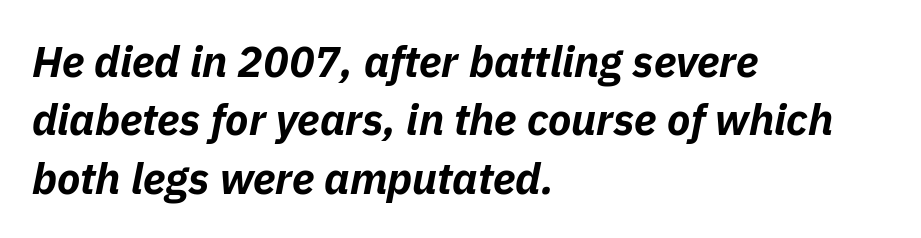
Vertically, the passage feels balanced, rows spaced as you'd expect. The rendering uses natural spacing where letterforms have individual widths. Alignment: flush left. Letter spacing: default. Words float on clear page, feet unadorned. Is the type slanted? Yes — the strokes lean at a clear angle.
